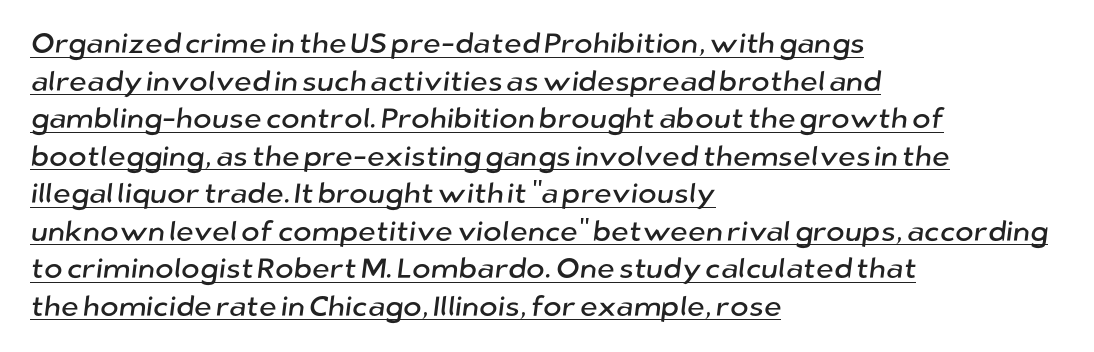
If you drew a ruler down the left edge, every line would touch it. Standard letterfit; no display-style spreading of the glyphs. In terms of letterform style, serifs are entirely absent. You can see a thin bar hugging the bottom of the glyphs. Proportional: the letters do not fall into vertical columns.
